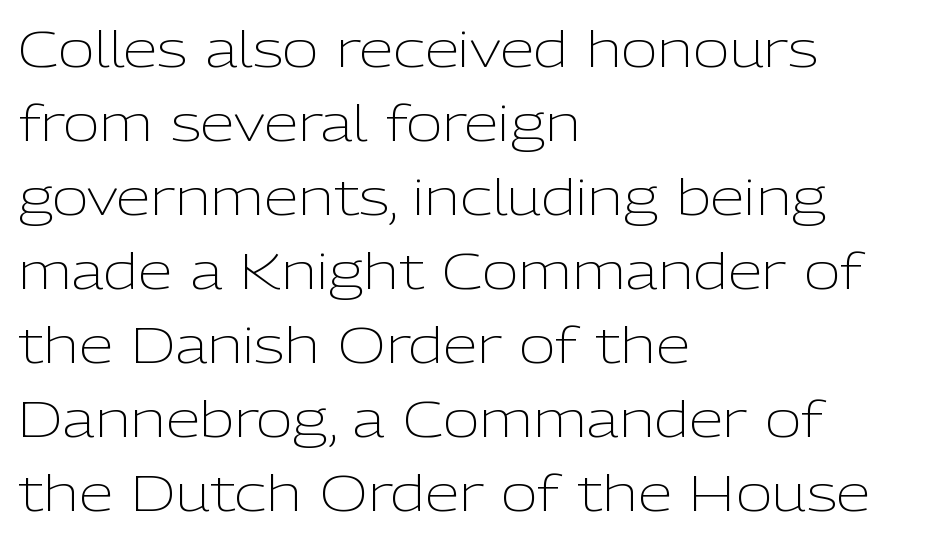
{"serif": "no", "italic": "no", "bold": "no", "weight": "light", "width": "normal", "stroke_contrast": "low", "x_height": "medium", "monospaced": "no", "underline": "no", "align": "left", "line_spacing": "normal", "line_spacing_ratio": 1.48, "letter_spacing": "normal", "letter_spacing_em": 0.0, "glyph_px": 50}
